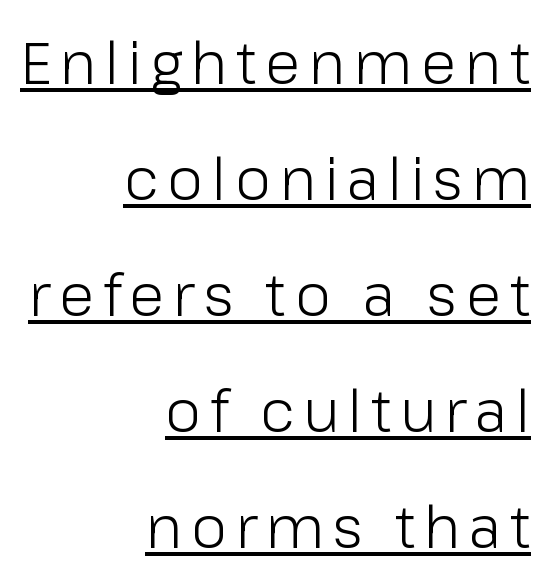
The image shows 58 px light sans-serif type, upright; set right-aligned, loose line spacing (2.0x), underlined; low stroke contrast and a medium x-height.
